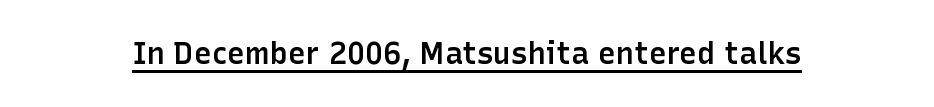
Serif or sans? Sans — the stroke terminals are bare. The passage shown is typed in a proportional face where columns would drift. How are the letters spaced? Ordinarily, with no added tracking. A somewhat darkened texture: the type is semibold rather than bold. The face used here appears with an underline applied. The type sits square on the baseline with zero lean.
